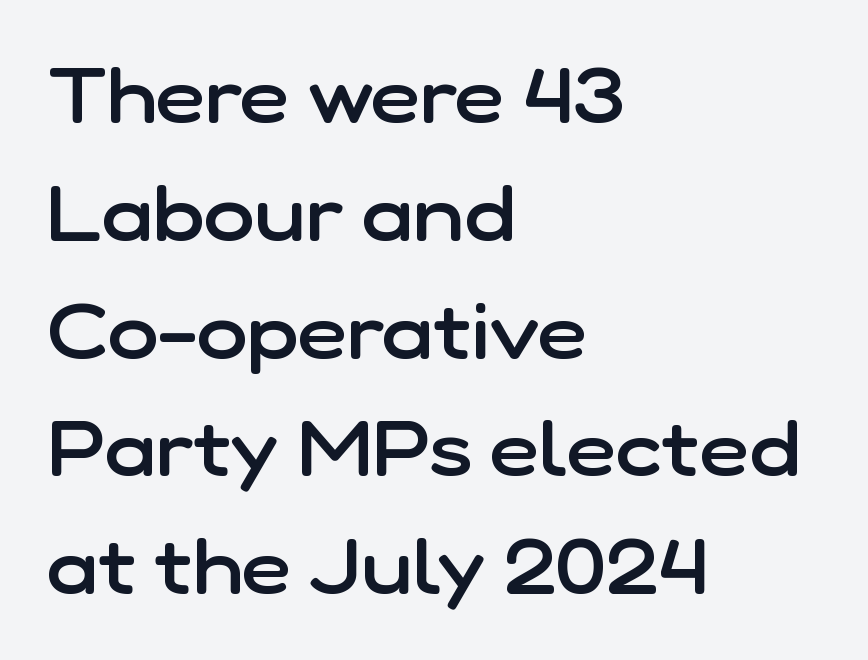
{"serif": "no", "italic": "no", "bold": "semi", "weight": "semibold", "width": "normal", "stroke_contrast": "low", "x_height": "medium", "monospaced": "no", "underline": "no", "align": "left", "line_spacing": "normal", "line_spacing_ratio": 1.53, "letter_spacing": "normal", "letter_spacing_em": 0.0, "glyph_px": 77}
